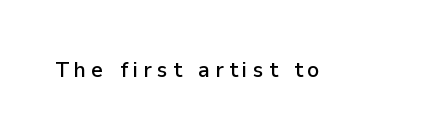
{"italic": "no", "bold": "semi", "underline": "no", "letter_spacing": "wide", "letter_spacing_em": 0.25, "glyph_px": 21}
